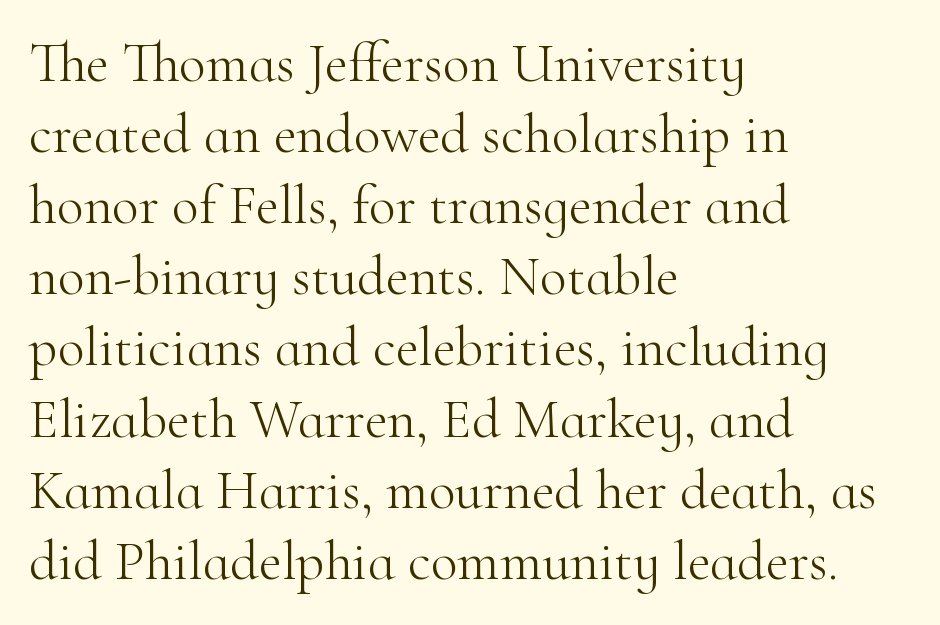
Ordinary non-slanted type is in use. Look at the tracking — it's just the regular setting, nothing added. The rendering anchors every line to the left-hand side. Regarding leading, the lines here are spaced in the standard way. The text was rendered using a seriffed face with decorative stroke endings. These lines are rendered in a variable-pitch font.
